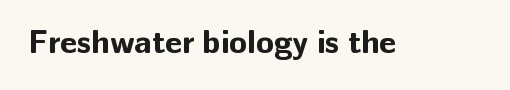
{"serif": "no", "italic": "no", "bold": "yes", "weight": "bold", "width": "normal", "stroke_contrast": "low", "x_height": "medium", "monospaced": "no", "underline": "no", "letter_spacing": "normal", "letter_spacing_em": 0.0, "glyph_px": 33}
